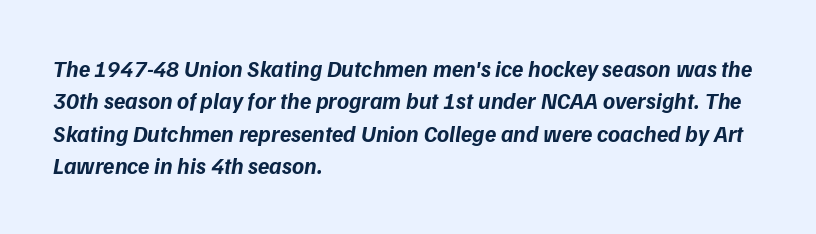
The image shows 23 px bold type, italic (leaning right); set left-aligned, normal line spacing (1.41x), normal letter spacing, not underlined.
